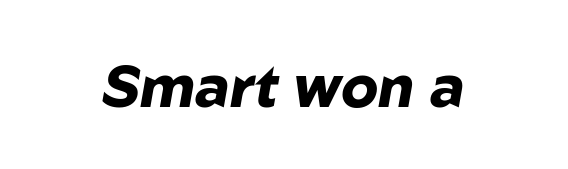
{"italic": "yes", "lean": "right", "slant_degrees": 10, "bold": "yes", "weight": "heavy", "width": "normal", "stroke_contrast": "low", "x_height": "medium", "monospaced": "no", "underline": "no", "letter_spacing": "normal", "letter_spacing_em": 0.0, "glyph_px": 58}
